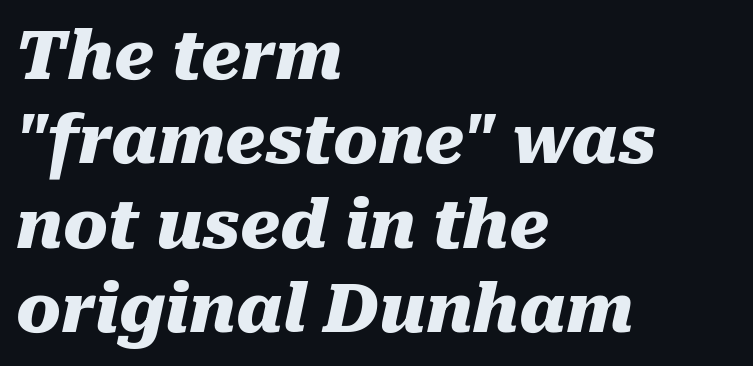
There is no visible air inserted between adjacent glyphs. Does the copy run flush right? No — it runs flush left. Horizontal bands of white between lines are of average thickness. An italicized treatment has been applied to the whole sample. Looks like regular typesetting: each glyph gets only the width it needs.
